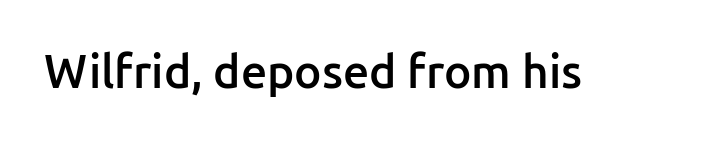
{"serif": "no", "italic": "no", "bold": "semi", "weight": "semibold", "width": "normal", "stroke_contrast": "low", "x_height": "medium", "monospaced": "no", "underline": "no", "letter_spacing": "normal", "letter_spacing_em": 0.0, "glyph_px": 46}
